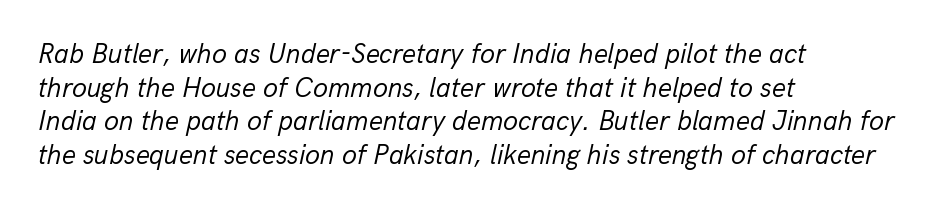
{"italic": "yes", "lean": "right", "slant_degrees": 13, "bold": "no", "underline": "no", "align": "left", "line_spacing": "normal", "line_spacing_ratio": 1.25, "letter_spacing": "normal", "letter_spacing_em": 0.0, "glyph_px": 27}
